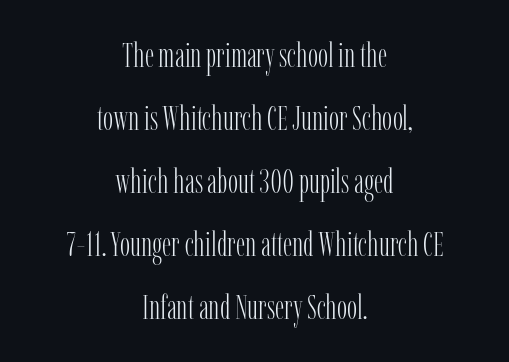
Inter-character spacing is left at the font's built-in metrics. You can tell it's not italic because the verticals are truly vertical. Classification — serif. The string is rendered with underlining switched off. Neither beginnings nor endings align; midpoints do.
